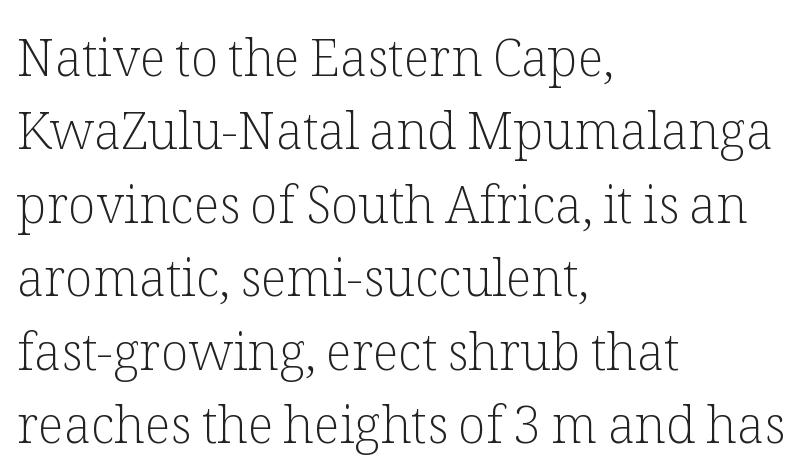
Q: Is the text bold? A: No.
Q: Is the text italic (slanted)? A: No, it is upright.
Q: Is the typeface a serif or a sans-serif typeface? A: Serif.
Q: Is the text underlined? A: No.
Q: How is the paragraph aligned? A: Left-aligned.
Q: Is the spacing between letters normal or unusually wide? A: Normal.
Q: Is the spacing between lines tight, normal or loose? A: Normal.
Q: Width (condensed, normal, or wide)? A: Normal.
Q: Stroke contrast? A: Low.
Q: x-height? A: Medium.
Q: Monospaced? A: No.
